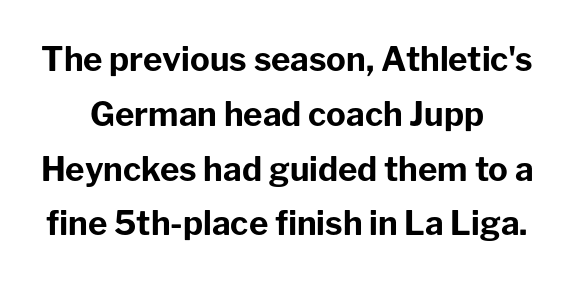
Q: Is the text bold? A: Yes.
Q: Is the text italic (slanted)? A: No, it is upright.
Q: Is the typeface a serif or a sans-serif typeface? A: Sans-serif.
Q: Is the text underlined? A: No.
Q: How is the paragraph aligned? A: Centered.
Q: Is the spacing between letters normal or unusually wide? A: Normal.
Q: Is the spacing between lines tight, normal or loose? A: Normal.
Q: Width (condensed, normal, or wide)? A: Normal.
Q: Stroke contrast? A: Low.
Q: x-height? A: Medium.
Q: Monospaced? A: No.
